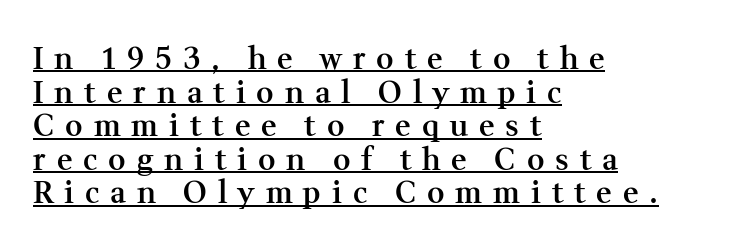
{"serif": "yes", "italic": "no", "bold": "semi", "weight": "semibold", "width": "normal", "stroke_contrast": "medium", "x_height": "medium", "monospaced": "no", "underline": "yes", "align": "left", "line_spacing": "tight", "line_spacing_ratio": 1.12, "letter_spacing": "wide", "letter_spacing_em": 0.36, "glyph_px": 30}
